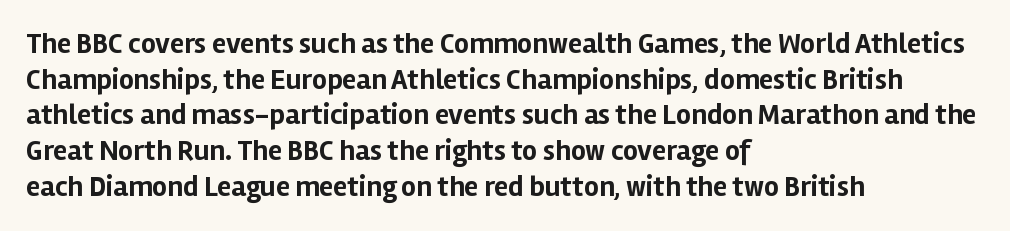
{"serif": "no", "italic": "no", "bold": "yes", "weight": "bold", "width": "normal", "stroke_contrast": "low", "x_height": "medium", "monospaced": "no", "underline": "no", "align": "left", "line_spacing_ratio": 1.23, "letter_spacing": "normal", "letter_spacing_em": 0.0, "glyph_px": 29}
